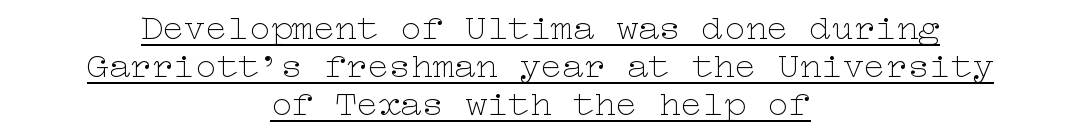
Q: Is the text bold? A: No.
Q: Is the text italic (slanted)? A: No, it is upright.
Q: Is the text underlined? A: Yes.
Q: How is the paragraph aligned? A: Centered.
Q: Is the spacing between letters normal or unusually wide? A: Normal.
Q: Is the spacing between lines tight, normal or loose? A: Tight.
Q: Width (condensed, normal, or wide)? A: Wide.
Q: Stroke contrast? A: Low.
Q: x-height? A: Medium.
